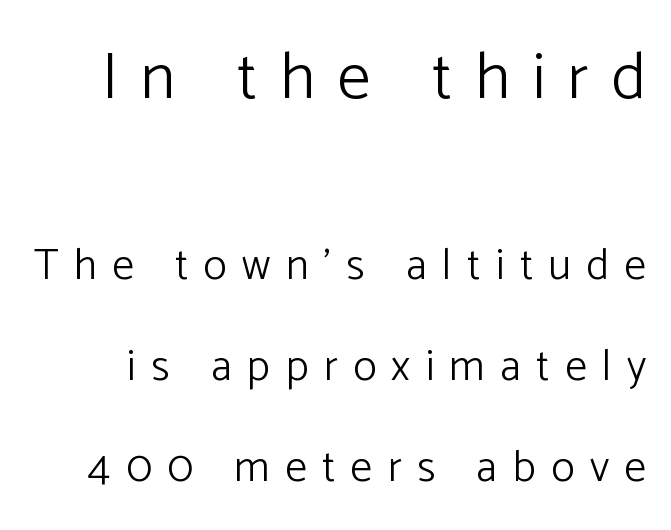
Spacing between characters has been opened up far beyond the box default. Bigger letters appear in the top chunk; the bottom chunk is reduced. Think standard paragraph weight, or any step lighter than that. Leading: increased.
